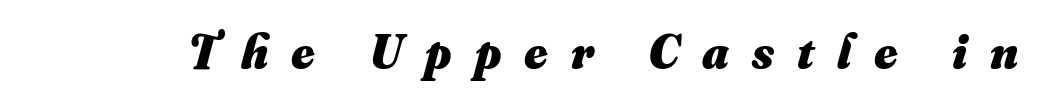
{"bold": "yes", "weight": "heavy", "width": "normal", "stroke_contrast": "medium", "x_height": "small", "monospaced": "no", "underline": "no", "letter_spacing": "wide", "letter_spacing_em": 0.47, "glyph_px": 49}
